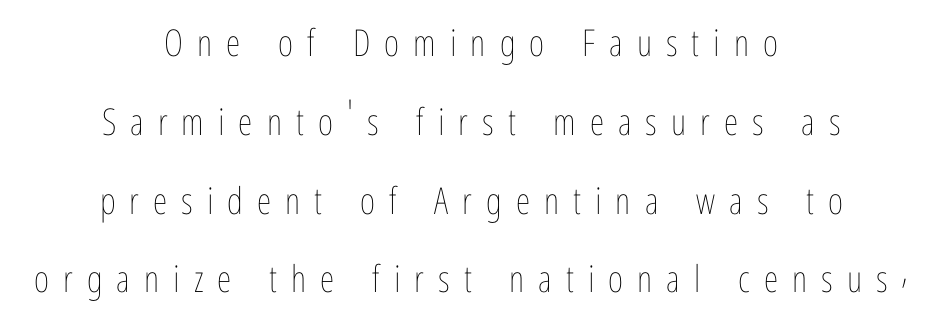
Q: Is the text bold? A: No.
Q: Is the text italic (slanted)? A: No, it is upright.
Q: Is the text underlined? A: No.
Q: How is the paragraph aligned? A: Centered.
Q: Is the spacing between letters normal or unusually wide? A: Unusually wide.
Q: Is the spacing between lines tight, normal or loose? A: Loose.
Q: Width (condensed, normal, or wide)? A: Condensed.
Q: Stroke contrast? A: Low.
Q: x-height? A: Medium.
Q: Monospaced? A: No.
